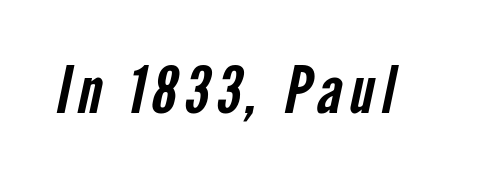
The area under the type is left untouched. The letters advance in unequal steps, a hallmark of proportional type. Serif or sans? Sans — the stroke terminals are bare.
